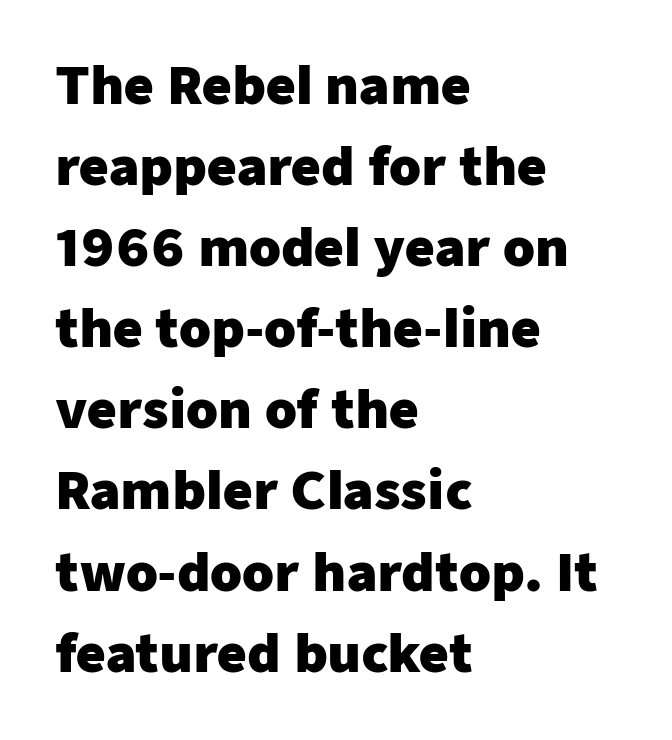
Note the varied advance widths — an 'i' is clearly narrower than an 'm'. The baseline area is clear. Left-aligned paragraph, ragged on the right. This is heavy type, rendered in bold.
